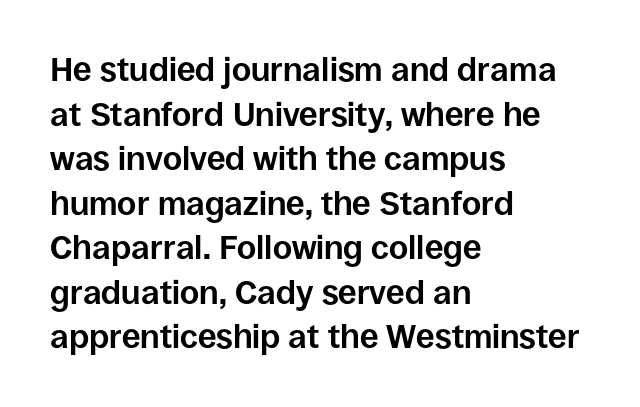
Q: Is the text bold? A: Yes.
Q: Is the text italic (slanted)? A: No, it is upright.
Q: Is the typeface a serif or a sans-serif typeface? A: Sans-serif.
Q: Is the text underlined? A: No.
Q: How is the paragraph aligned? A: Left-aligned.
Q: Is the spacing between letters normal or unusually wide? A: Normal.
Q: Is the spacing between lines tight, normal or loose? A: Normal.
Q: Width (condensed, normal, or wide)? A: Normal.
Q: Stroke contrast? A: Low.
Q: x-height? A: Large.
Q: Monospaced? A: No.
